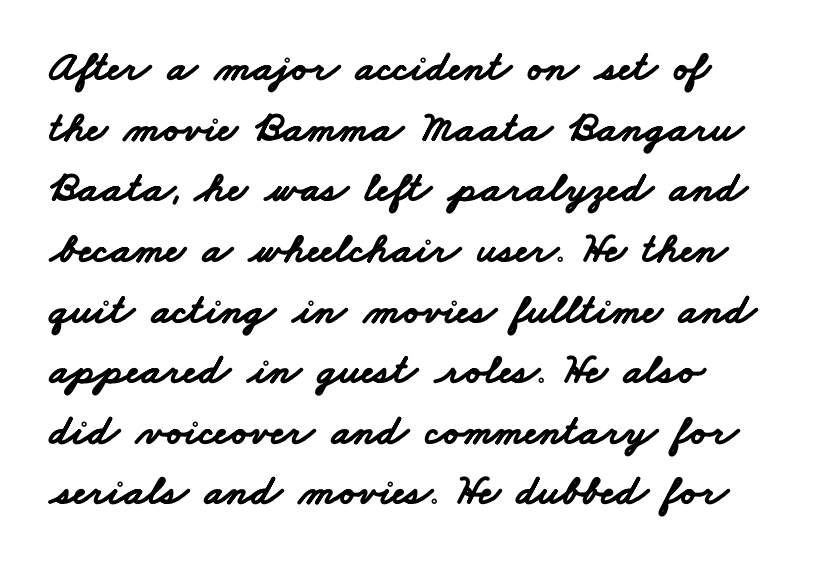
Each row of text sits above clean, open space. I'd describe the lettering as bold — thick and assertive. Letterform terminals end flat and unadorned throughout the passage. These lines are rendered in a variable-pitch font. What's the leading like? Ordinary, nothing unusual.
